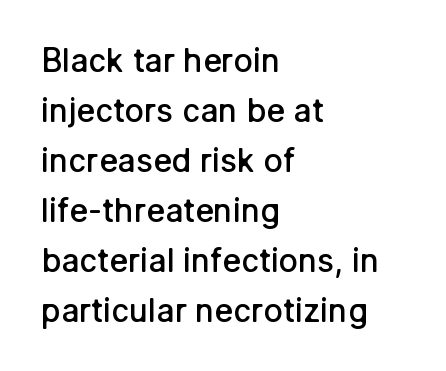
The image shows 32 px semibold sans-serif type, upright; set left-aligned, normal line spacing (1.56x), normal letter spacing, not underlined; low stroke contrast and a medium x-height.
